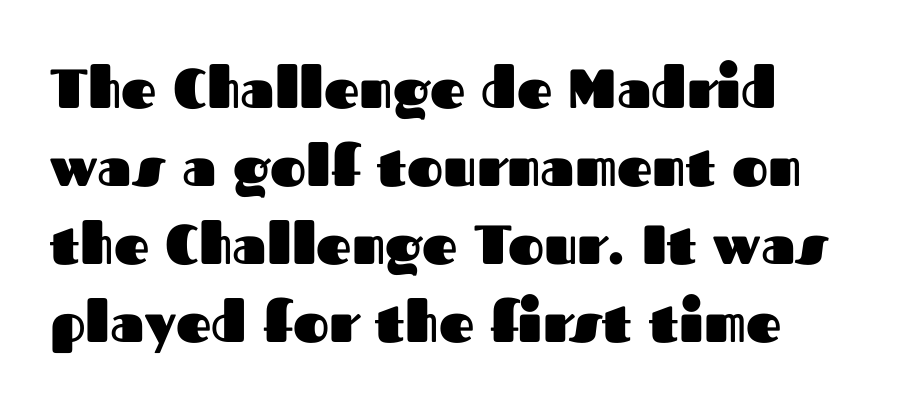
Q: Is the text bold? A: Yes.
Q: Is the text italic (slanted)? A: No, it is upright.
Q: Is the typeface a serif or a sans-serif typeface? A: Sans-serif.
Q: Is the text underlined? A: No.
Q: Is the spacing between letters normal or unusually wide? A: Normal.
Q: Is the spacing between lines tight, normal or loose? A: Normal.
Q: Width (condensed, normal, or wide)? A: Normal.
Q: Stroke contrast? A: Medium.
Q: x-height? A: Medium.
Q: Monospaced? A: No.
